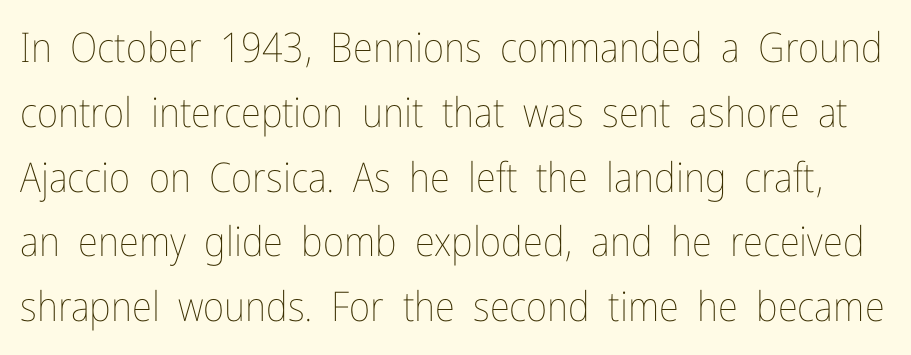
{"italic": "no", "bold": "no", "weight": "thin", "width": "condensed", "stroke_contrast": "low", "x_height": "medium", "monospaced": "no", "underline": "no", "line_spacing": "normal", "line_spacing_ratio": 1.58, "letter_spacing": "normal", "letter_spacing_em": 0.0, "glyph_px": 41}
